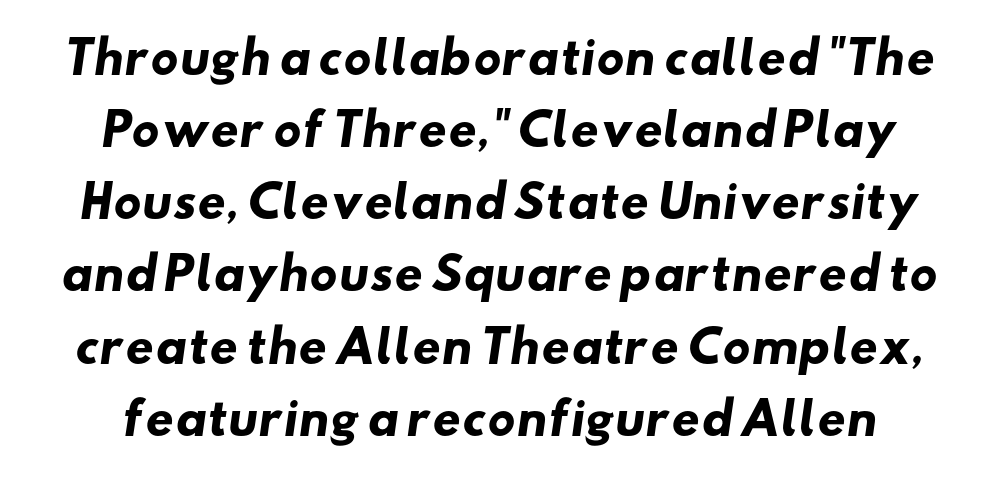
Q: Is the text bold? A: Yes.
Q: Is the typeface a serif or a sans-serif typeface? A: Sans-serif.
Q: Is the text underlined? A: No.
Q: Is the spacing between letters normal or unusually wide? A: Normal.
Q: Is the spacing between lines tight, normal or loose? A: Normal.
Q: Width (condensed, normal, or wide)? A: Wide.
Q: Stroke contrast? A: Low.
Q: x-height? A: Small.
Q: Monospaced? A: No.
